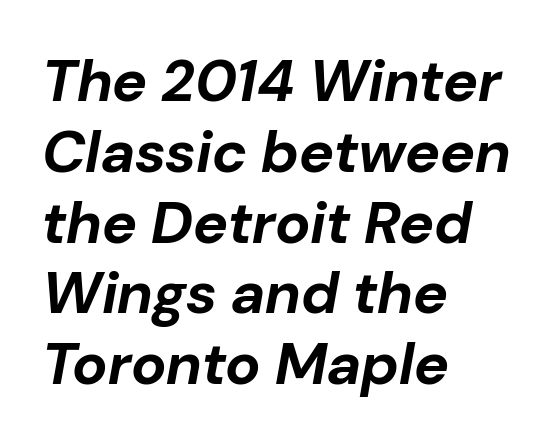
{"italic": "yes", "lean": "right", "slant_degrees": 10, "bold": "yes", "weight": "bold", "width": "normal", "stroke_contrast": "low", "x_height": "medium", "monospaced": "no", "underline": "no", "align": "left", "line_spacing_ratio": 1.2, "letter_spacing": "normal", "letter_spacing_em": 0.0, "glyph_px": 59}
